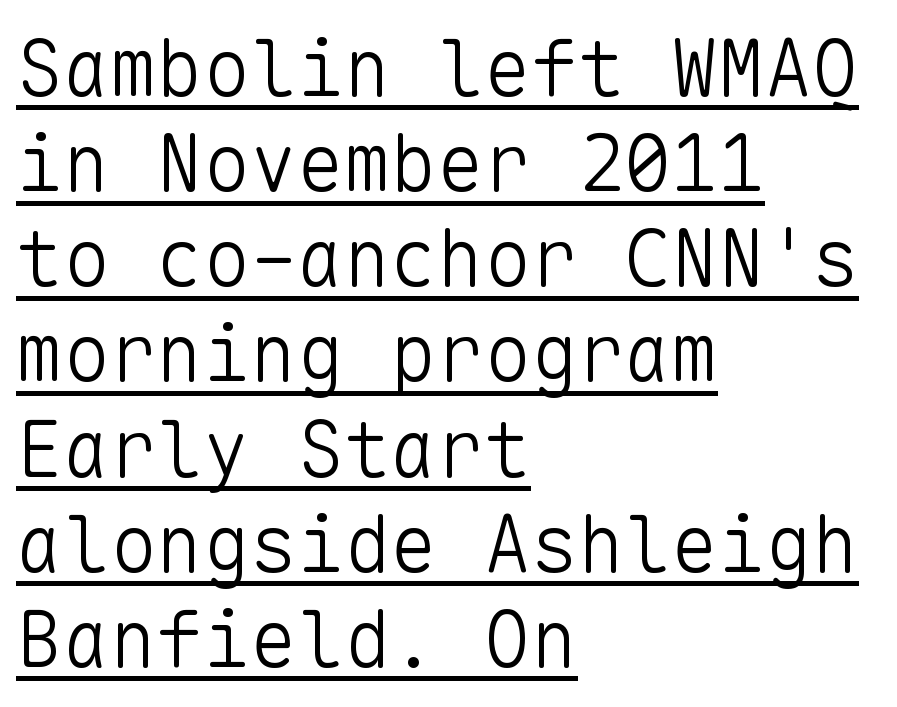
{"serif": "no", "italic": "no", "bold": "no", "weight": "light", "width": "normal", "stroke_contrast": "low", "x_height": "medium", "monospaced": "yes", "underline": "yes", "align": "left", "line_spacing_ratio": 1.22, "letter_spacing": "normal", "letter_spacing_em": 0.0, "glyph_px": 78}
